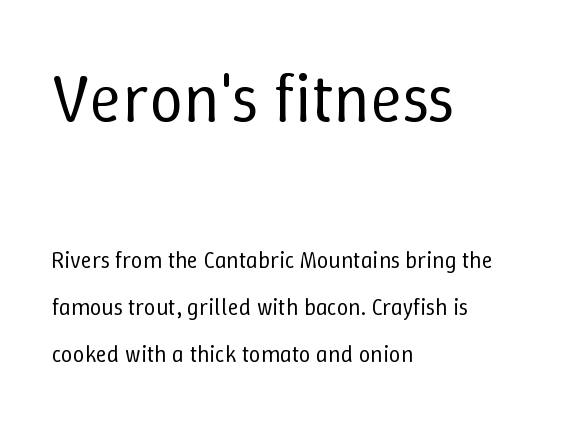
The image shows 68 px regular-weight type, upright; set left-aligned, loose line spacing (2.03x), normal letter spacing, not underlined; the first (top) block is 2.96x larger; low stroke contrast and a medium x-height.
